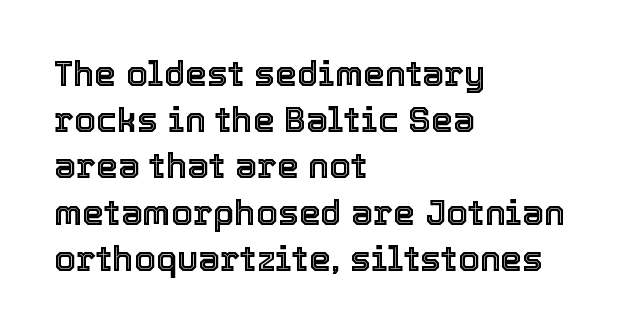
Q: Is the text italic (slanted)? A: No, it is upright.
Q: Is the text underlined? A: No.
Q: How is the paragraph aligned? A: Left-aligned.
Q: Is the spacing between letters normal or unusually wide? A: Normal.
Q: Is the spacing between lines tight, normal or loose? A: Normal.
Q: Width (condensed, normal, or wide)? A: Normal.
Q: x-height? A: Medium.
Q: Monospaced? A: No.
